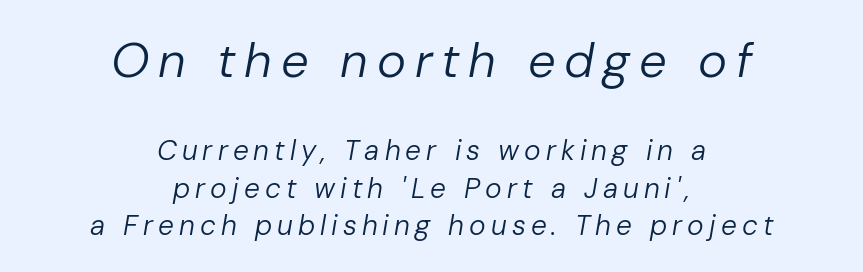
{"italic": "yes", "lean": "right", "slant_degrees": 10, "bold": "no", "weight": "regular", "width": "normal", "stroke_contrast": "low", "x_height": "medium", "monospaced": "no", "underline": "no", "align": "center", "line_spacing": "normal", "line_spacing_ratio": 1.33, "larger_block": "first", "size_ratio": 1.75, "glyph_px": 49}
